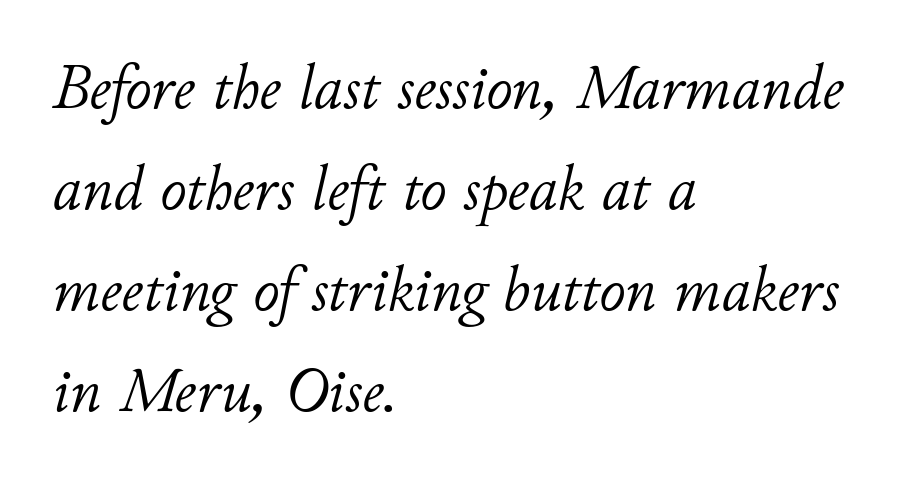
The image shows 64 px light type, italic (leaning right); set left-aligned, normal line spacing (1.58x), normal letter spacing, not underlined; low stroke contrast and a small x-height.
